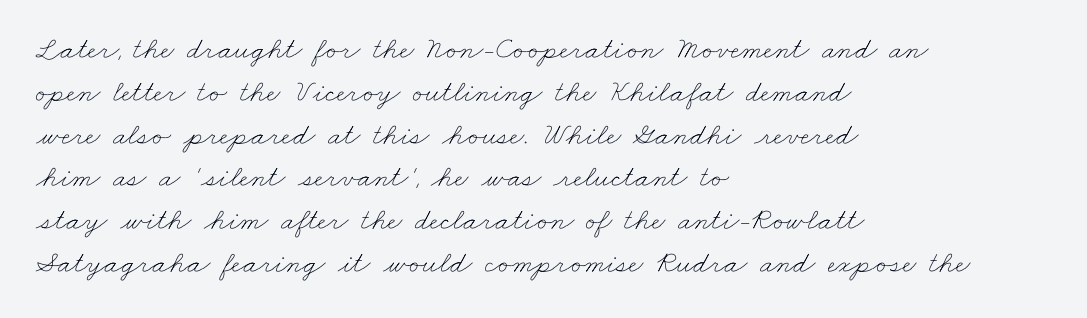
The image shows 31 px thin, wide type; set left-aligned, normal line spacing (1.38x), normal letter spacing, not underlined; low stroke contrast and a small x-height.
